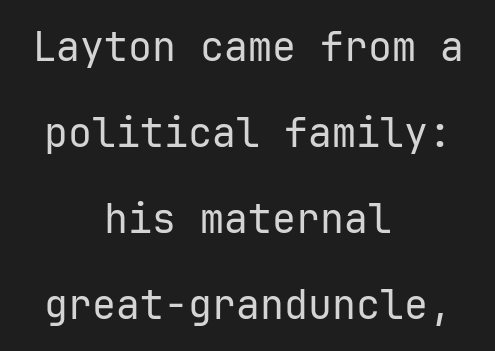
Q: Is the text bold? A: No.
Q: Is the text italic (slanted)? A: No, it is upright.
Q: Is the typeface a serif or a sans-serif typeface? A: Sans-serif.
Q: Is the text underlined? A: No.
Q: How is the paragraph aligned? A: Centered.
Q: Is the spacing between letters normal or unusually wide? A: Normal.
Q: Is the spacing between lines tight, normal or loose? A: Loose.
Q: Width (condensed, normal, or wide)? A: Normal.
Q: Stroke contrast? A: Low.
Q: x-height? A: Medium.
Q: Monospaced? A: Yes.
